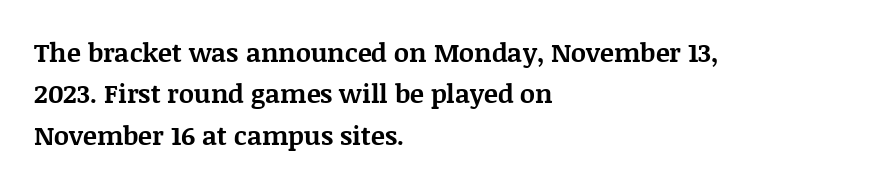
Q: Is the text bold? A: Yes.
Q: Is the text italic (slanted)? A: No, it is upright.
Q: Is the text underlined? A: No.
Q: How is the paragraph aligned? A: Left-aligned.
Q: Is the spacing between letters normal or unusually wide? A: Normal.
Q: Is the spacing between lines tight, normal or loose? A: Normal.
